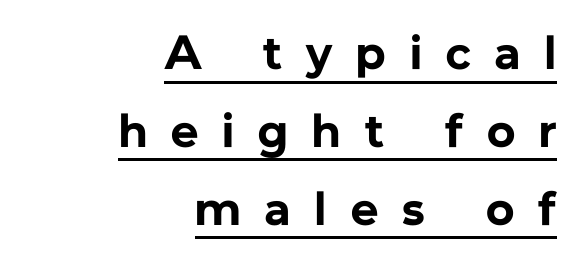
The image shows 48 px bold sans-serif type, upright; set right-aligned, normal line spacing (1.62x), unusually wide letter spacing (+0.5 em), underlined; low stroke contrast and a medium x-height.
